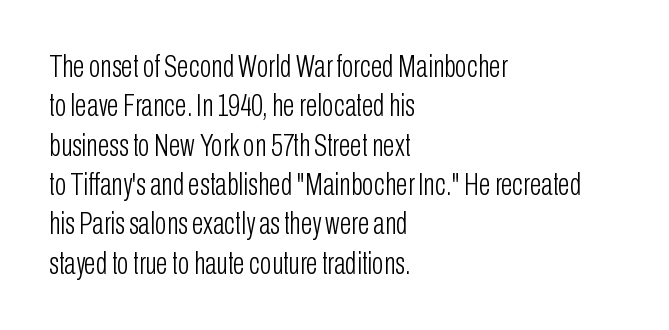
Q: Is the text bold? A: No.
Q: Is the text italic (slanted)? A: No, it is upright.
Q: Is the typeface a serif or a sans-serif typeface? A: Sans-serif.
Q: Is the text underlined? A: No.
Q: How is the paragraph aligned? A: Left-aligned.
Q: Is the spacing between letters normal or unusually wide? A: Normal.
Q: Is the spacing between lines tight, normal or loose? A: Normal.
Q: Width (condensed, normal, or wide)? A: Condensed.
Q: Stroke contrast? A: Low.
Q: x-height? A: Medium.
Q: Monospaced? A: No.
